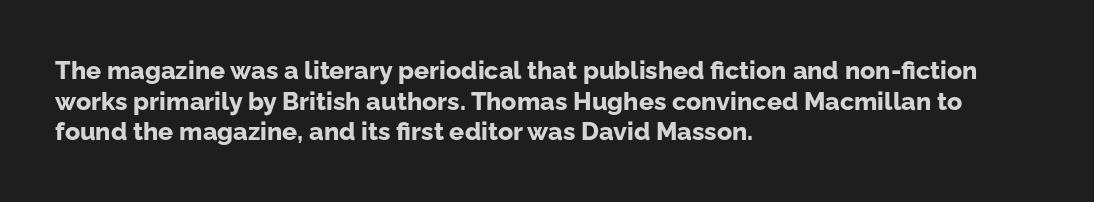
{"italic": "no", "bold": "yes", "underline": "no", "align": "left", "line_spacing_ratio": 1.23, "letter_spacing": "normal", "letter_spacing_em": 0.0, "glyph_px": 25}
